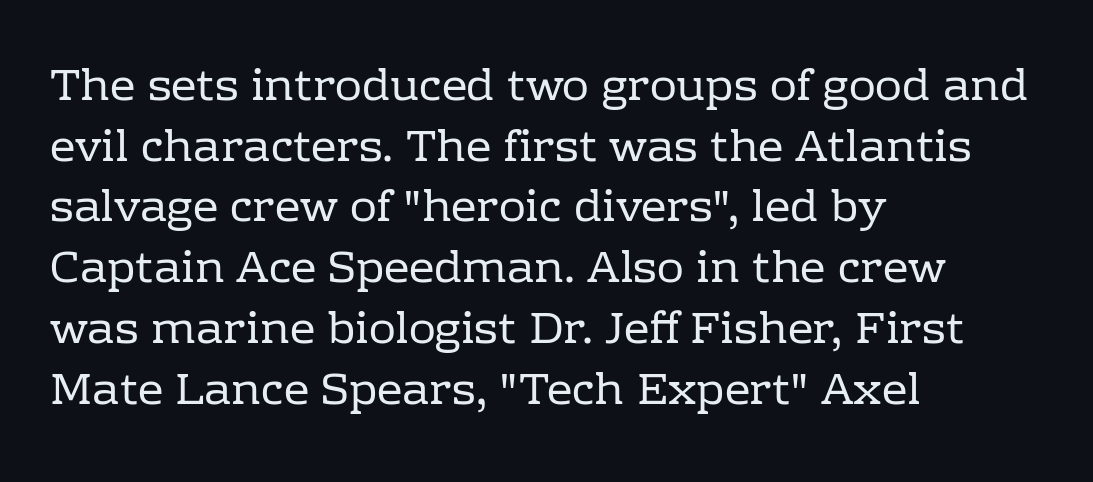
{"serif": "yes", "italic": "no", "bold": "no", "weight": "regular", "width": "normal", "stroke_contrast": "low", "x_height": "medium", "monospaced": "no", "underline": "no", "align": "left", "line_spacing": "normal", "line_spacing_ratio": 1.35, "letter_spacing": "normal", "letter_spacing_em": 0.0, "glyph_px": 45}
